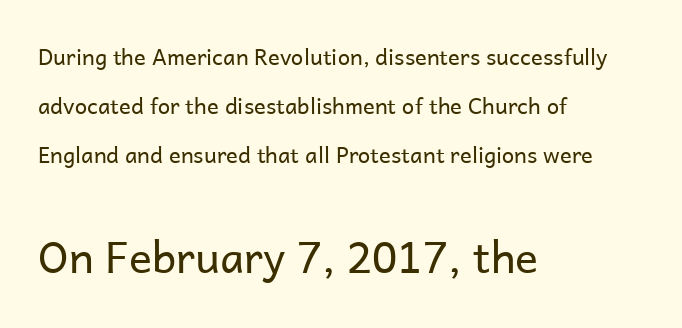
{"serif": "no", "italic": "no", "bold": "no", "weight": "regular", "width": "normal", "stroke_contrast": "low", "x_height": "medium", "monospaced": "no", "underline": "no", "align": "left", "line_spacing": "loose", "line_spacing_ratio": 2.23, "letter_spacing": "normal", "letter_spacing_em": 0.0, "larger_block": "second", "size_ratio": 1.95, "glyph_px": 43}
